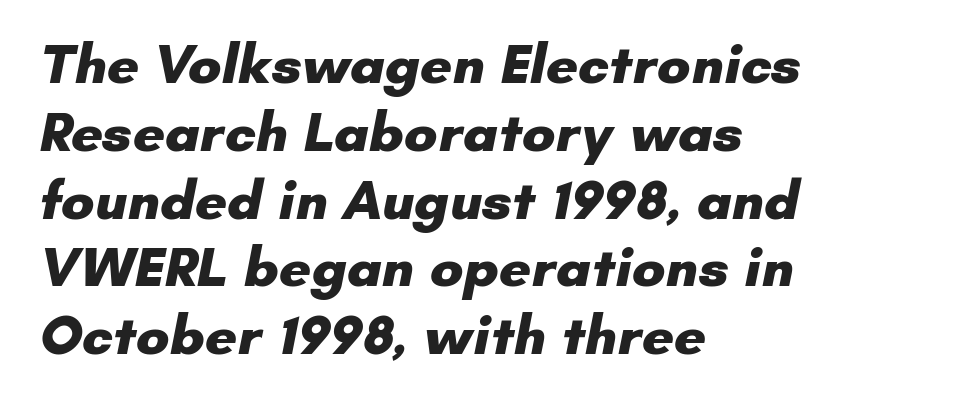
Q: Is the text bold? A: Yes.
Q: Is the typeface a serif or a sans-serif typeface? A: Sans-serif.
Q: Is the text underlined? A: No.
Q: How is the paragraph aligned? A: Left-aligned.
Q: Is the spacing between letters normal or unusually wide? A: Normal.
Q: Width (condensed, normal, or wide)? A: Normal.
Q: Stroke contrast? A: Low.
Q: x-height? A: Small.
Q: Monospaced? A: No.
